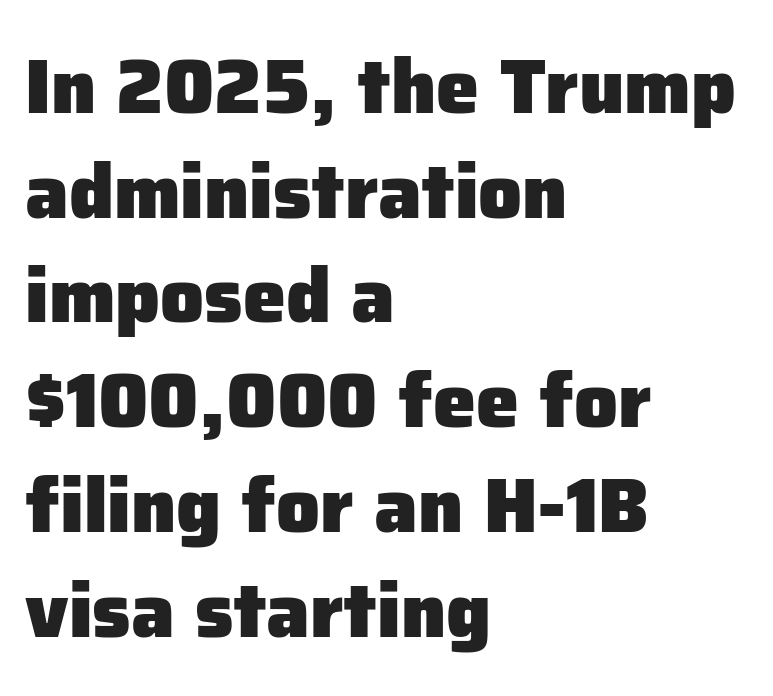
The image shows 77 px heavy sans-serif type, upright; set left-aligned, normal line spacing (1.36x), normal letter spacing, not underlined; low stroke contrast and a medium x-height.
